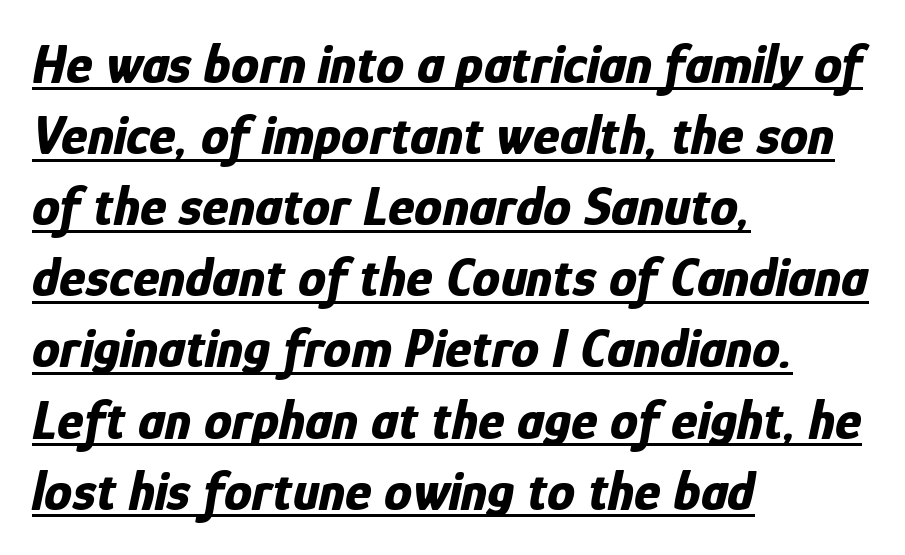
Q: Is the text bold? A: Yes.
Q: Is the text italic (slanted)? A: Yes, it leans right by about 12 degrees.
Q: Is the text underlined? A: Yes.
Q: How is the paragraph aligned? A: Left-aligned.
Q: Is the spacing between letters normal or unusually wide? A: Normal.
Q: Is the spacing between lines tight, normal or loose? A: Normal.
Q: Width (condensed, normal, or wide)? A: Condensed.
Q: Stroke contrast? A: Low.
Q: x-height? A: Medium.
Q: Monospaced? A: No.
